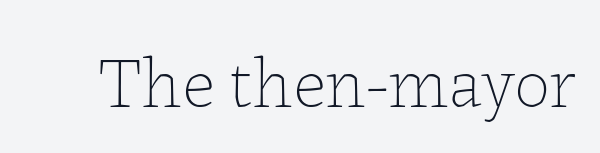
No italicization has been applied; the sample stays upright. Observe the ordinary spacing: letters are neighbours, not strangers. Stroke thickness stays within the range of a standard reading face or lighter. Anything drawn beneath the words? Only blank space. Note the varied advance widths — an 'i' is clearly narrower than an 'm'.
